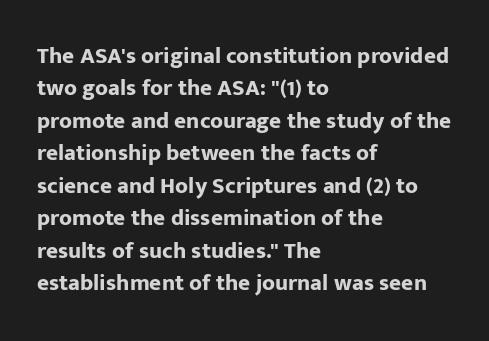
{"italic": "no", "bold": "yes", "underline": "no", "align": "left", "line_spacing": "normal", "line_spacing_ratio": 1.41, "letter_spacing": "normal", "letter_spacing_em": 0.0, "glyph_px": 23}
